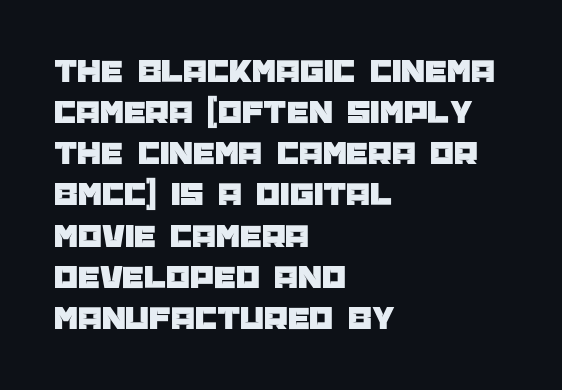
The image shows 34 px sans-serif type, upright; set left-aligned, line spacing 1.21x, normal letter spacing, not underlined; low stroke contrast and a large x-height.
